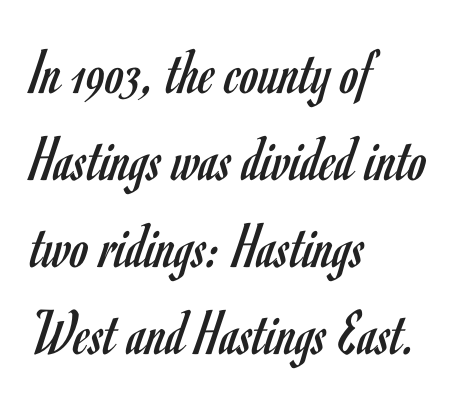
The image shows 66 px regular-weight, condensed sans-serif type; set left-aligned, normal line spacing (1.32x), normal letter spacing, not underlined; low stroke contrast and a small x-height.
